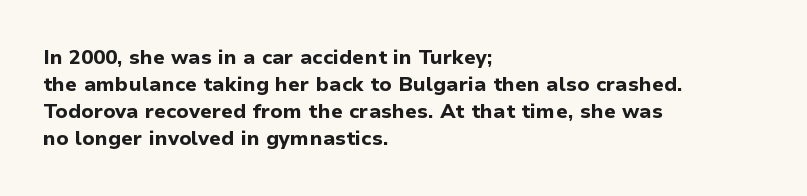
The image shows 20 px bold type, upright; set left-aligned, normal line spacing (1.35x), normal letter spacing, not underlined.
